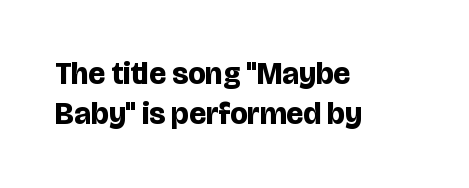
Notice how the stems are strictly vertical — no italics here. The space between consecutive lines is moderate. The designer went with a sans here, leaving each stem footless. Each letter keeps its own natural width here, so spacing adapts to shape. Strong, thick strokes mark this as bold type.
